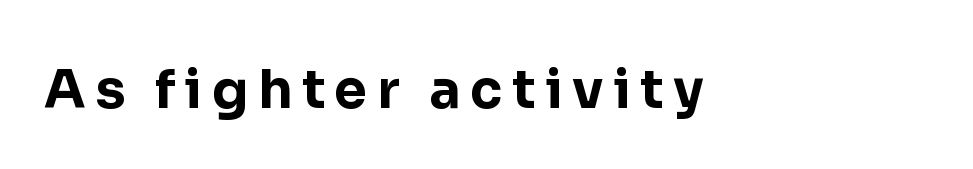
The image shows 53 px bold sans-serif type, upright; set left-aligned, not underlined; low stroke contrast and a medium x-height.
